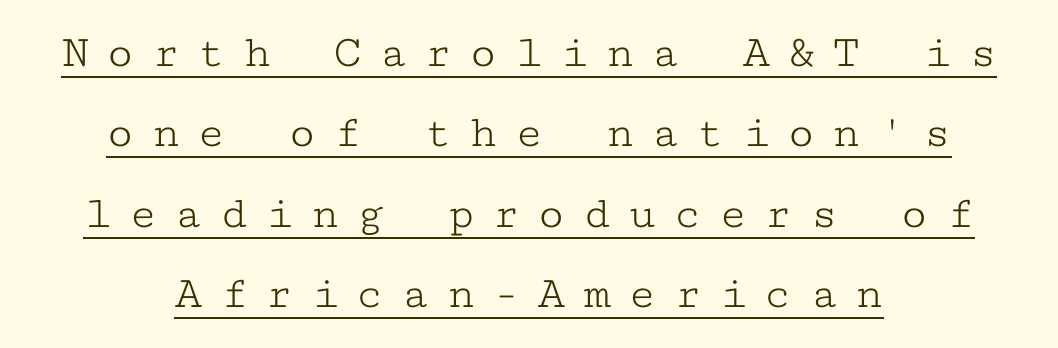
If you drew a line through each stem, it would be perfectly vertical. Caption: face not bold, strokes unweighted. Is this a sans? No — the strokes have serifs. Descenders here cross a horizontal rule under the line. The rendering positions every line midway between the sides.
